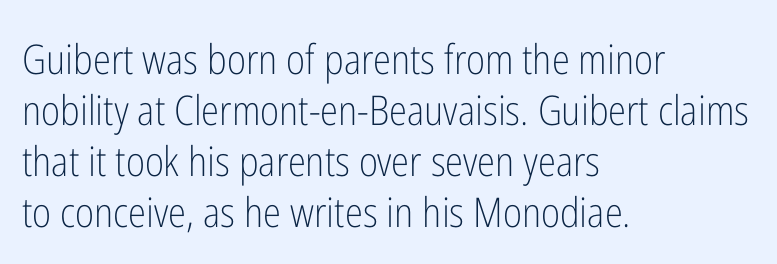
I'd call this a sans setting — the letters go barefoot. A typesetter would call this proportional, since set widths differ per character. Stems and bowls with no extra thickness — not bold. The letterforms sit shoulder to shoulder at normal distance.
